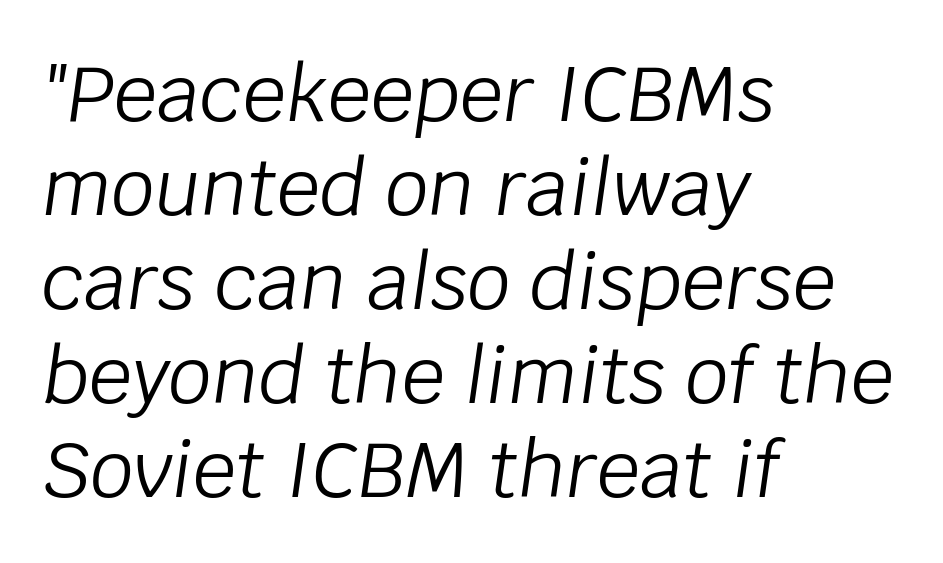
{"italic": "yes", "lean": "right", "slant_degrees": 8, "bold": "no", "weight": "light", "width": "normal", "stroke_contrast": "low", "x_height": "large", "monospaced": "no", "underline": "no", "align": "left", "line_spacing_ratio": 1.22, "letter_spacing": "normal", "letter_spacing_em": 0.0, "glyph_px": 77}
